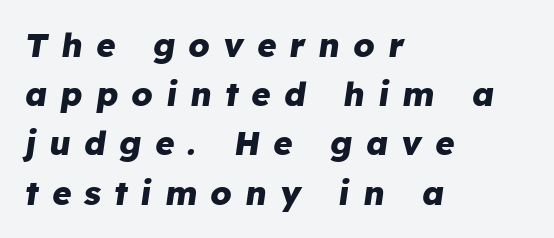
Q: Is the text bold? A: Yes.
Q: Is the text italic (slanted)? A: Yes, it leans right by about 8 degrees.
Q: Is the text underlined? A: No.
Q: How is the paragraph aligned? A: Left-aligned.
Q: Is the spacing between letters normal or unusually wide? A: Unusually wide.
Q: Is the spacing between lines tight, normal or loose? A: Normal.
Q: Width (condensed, normal, or wide)? A: Normal.
Q: Stroke contrast? A: Low.
Q: x-height? A: Medium.
Q: Monospaced? A: No.
